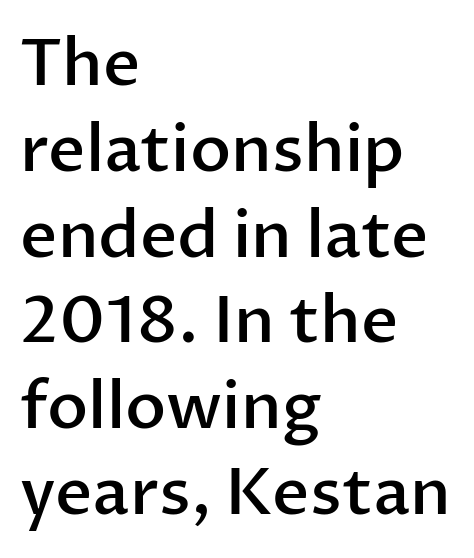
The image shows 65 px semibold sans-serif type, upright; set left-aligned, normal line spacing (1.32x), normal letter spacing, not underlined; low stroke contrast and a medium x-height.
